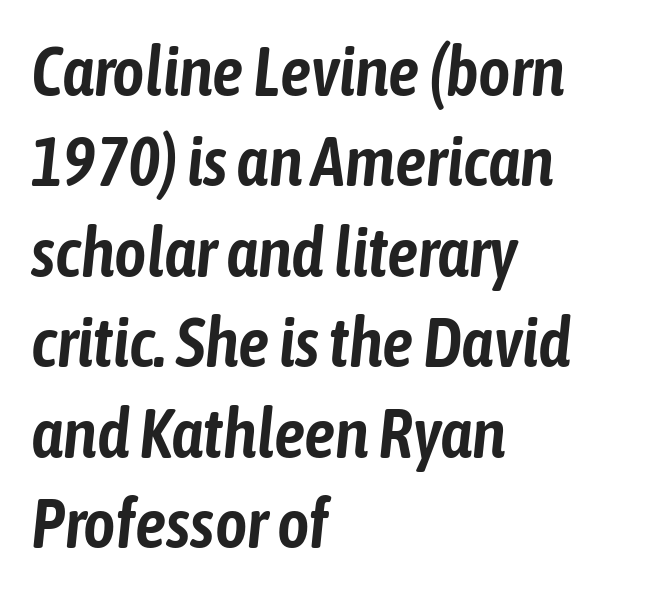
{"italic": "yes", "lean": "right", "slant_degrees": 6, "width": "condensed", "stroke_contrast": "low", "x_height": "medium", "monospaced": "no", "underline": "no", "align": "left", "line_spacing": "normal", "line_spacing_ratio": 1.31, "letter_spacing": "normal", "letter_spacing_em": 0.0, "glyph_px": 69}
